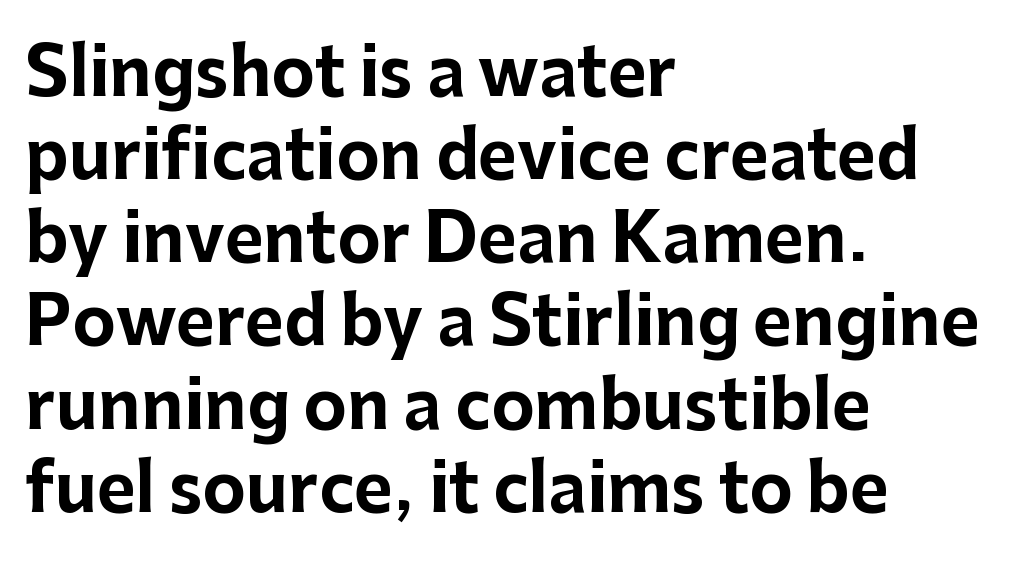
Think of a printed novel: that variable character pitch is what you see here. Ordinary non-slanted type is in use. One glance says typical: line gaps are just what's usual. No word sits above an underline. Thick stems and heavy bowls — unmistakably bold. Classification — sans serif.
